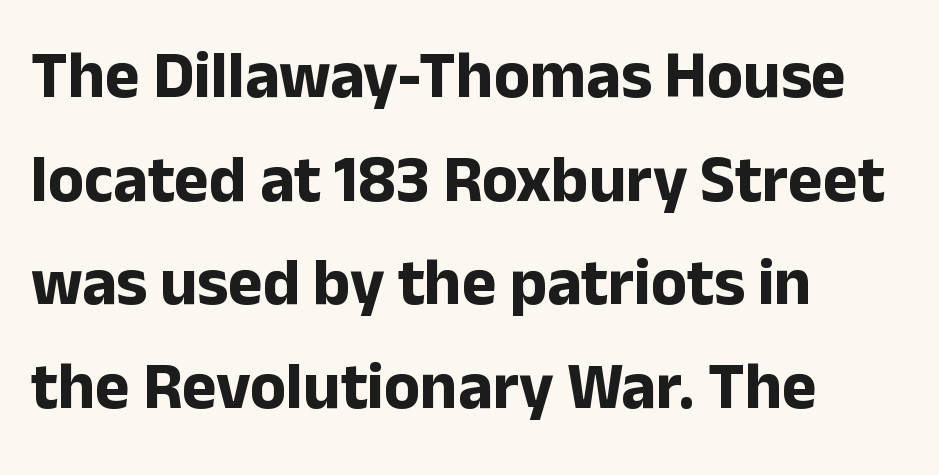
{"serif": "no", "italic": "no", "bold": "yes", "weight": "bold", "width": "normal", "stroke_contrast": "low", "x_height": "medium", "monospaced": "no", "underline": "no", "align": "left", "line_spacing": "normal", "line_spacing_ratio": 1.57, "letter_spacing": "normal", "letter_spacing_em": 0.0, "glyph_px": 66}
